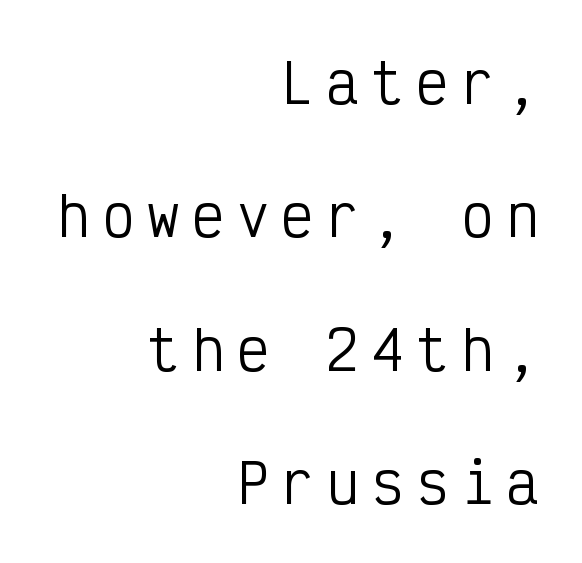
{"serif": "no", "italic": "no", "bold": "no", "weight": "regular", "width": "condensed", "stroke_contrast": "low", "x_height": "medium", "monospaced": "yes", "underline": "no", "align": "right", "line_spacing": "loose", "line_spacing_ratio": 2.47, "letter_spacing": "wide", "letter_spacing_em": 0.23, "glyph_px": 54}
